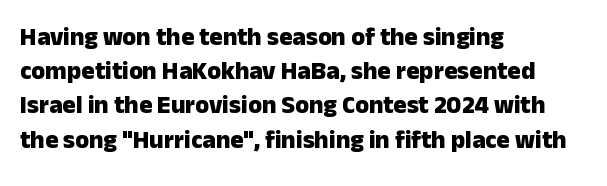
The lines in this sample share a left origin and differ only in where they stop. Summary of vertical rhythm: regular, with standard interline spacing. Italic: no, the glyphs are upright roman. The letterforms sit shoulder to shoulder at normal distance. Set as a true bold cut, around the 700 mark. The baseline area is clear.
